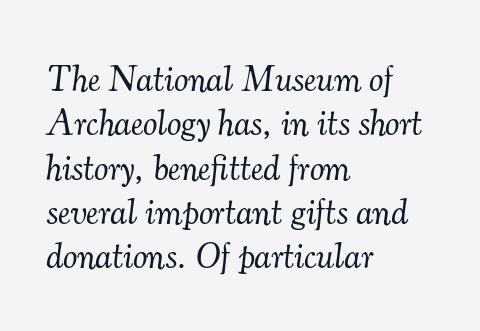
Q: Is the text bold? A: No.
Q: Is the text italic (slanted)? A: Yes, it leans right by about 7 degrees.
Q: Is the typeface a serif or a sans-serif typeface? A: Serif.
Q: Is the text underlined? A: No.
Q: How is the paragraph aligned? A: Left-aligned.
Q: Is the spacing between letters normal or unusually wide? A: Normal.
Q: Width (condensed, normal, or wide)? A: Normal.
Q: Stroke contrast? A: Medium.
Q: x-height? A: Small.
Q: Monospaced? A: No.
